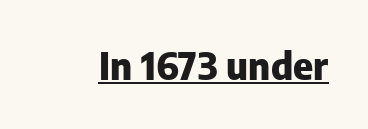
A typesetter would call this proportional, since set widths differ per character. Type style note: lacks serifs. The typography opts for an upright posture over an oblique one. Weight check: bold — yes, fully. What decoration does the sample have? An underline.
